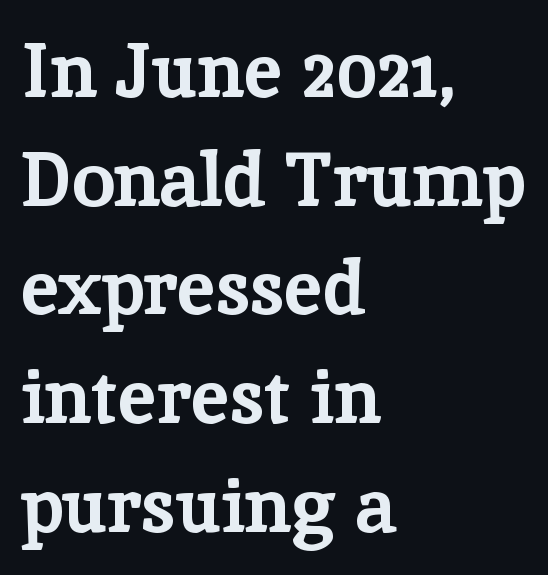
Q: Is the text bold? A: Yes.
Q: Is the text italic (slanted)? A: No, it is upright.
Q: Is the typeface a serif or a sans-serif typeface? A: Serif.
Q: Is the text underlined? A: No.
Q: How is the paragraph aligned? A: Left-aligned.
Q: Is the spacing between letters normal or unusually wide? A: Normal.
Q: Is the spacing between lines tight, normal or loose? A: Normal.
Q: Width (condensed, normal, or wide)? A: Normal.
Q: Stroke contrast? A: Low.
Q: x-height? A: Medium.
Q: Monospaced? A: No.
